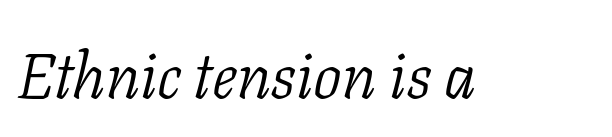
The image shows 64 px light serif type, italic (leaning right); set normal letter spacing, not underlined; low stroke contrast and a medium x-height.
